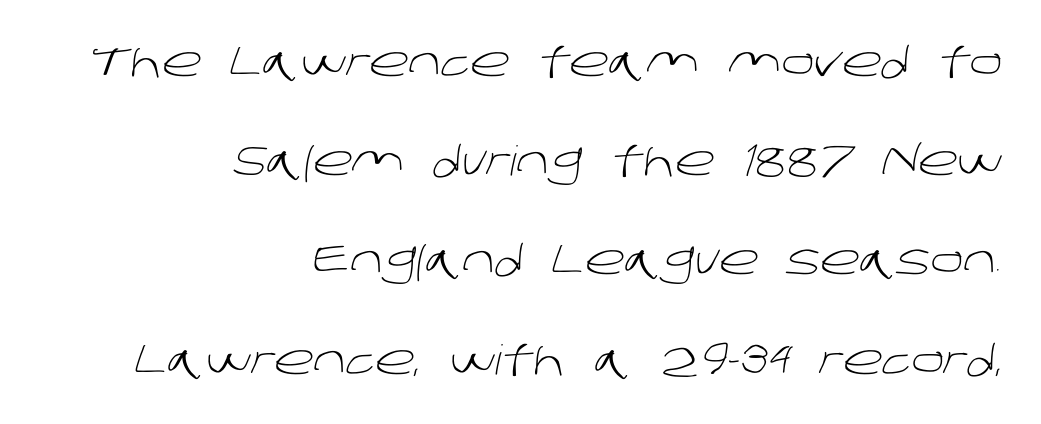
{"serif": "no", "bold": "no", "weight": "light", "width": "normal", "stroke_contrast": "low", "x_height": "large", "monospaced": "no", "underline": "no", "align": "right", "line_spacing": "loose", "line_spacing_ratio": 2.42, "letter_spacing": "normal", "letter_spacing_em": 0.0, "glyph_px": 41}
